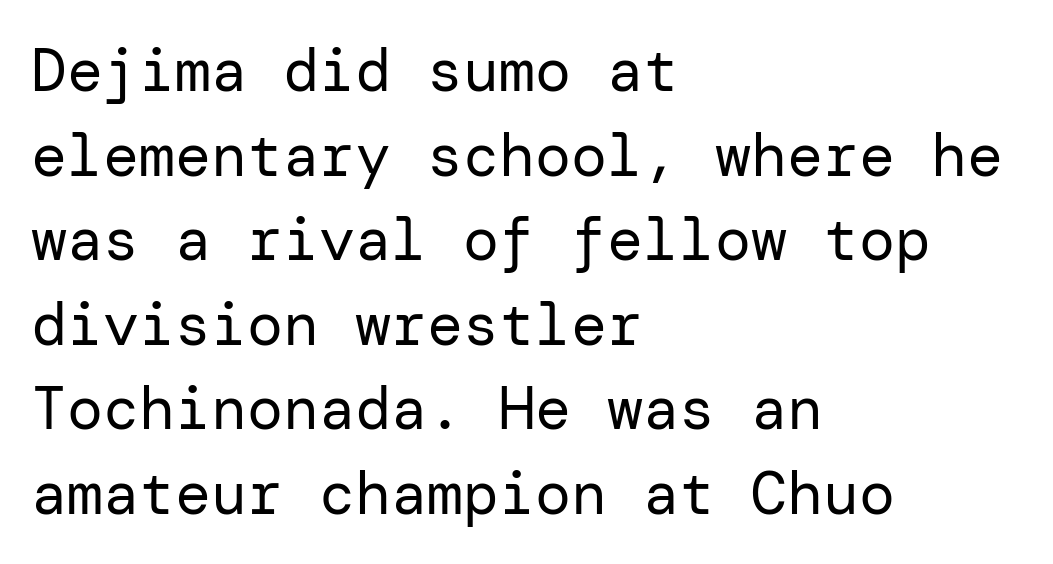
The letters stand straight up with perfectly vertical stems. The space between consecutive lines is moderate. Nothing heavy about these letters — not bold at all. The type is set solid horizontally, with unmodified tracking. Descenders are the only things crossing below the line. A typesetter would label this face a sans.
